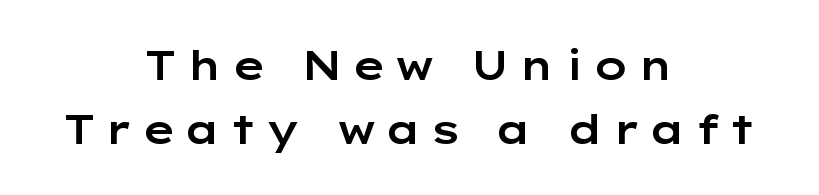
The strip under each line holds only bare page. Observe the wide spacing: letters keep a clear distance from each other. A typesetter would call this proportional, since set widths differ per character. Regarding leading, the lines here are spaced in the standard way.
